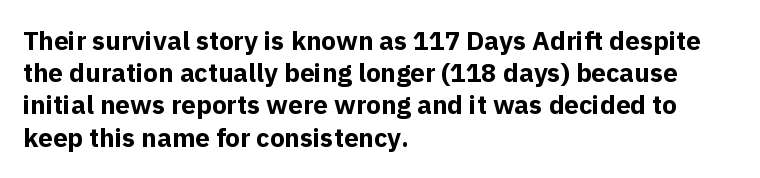
{"italic": "no", "bold": "yes", "underline": "no", "align": "left", "line_spacing_ratio": 1.24, "letter_spacing": "normal", "letter_spacing_em": 0.0, "glyph_px": 26}
